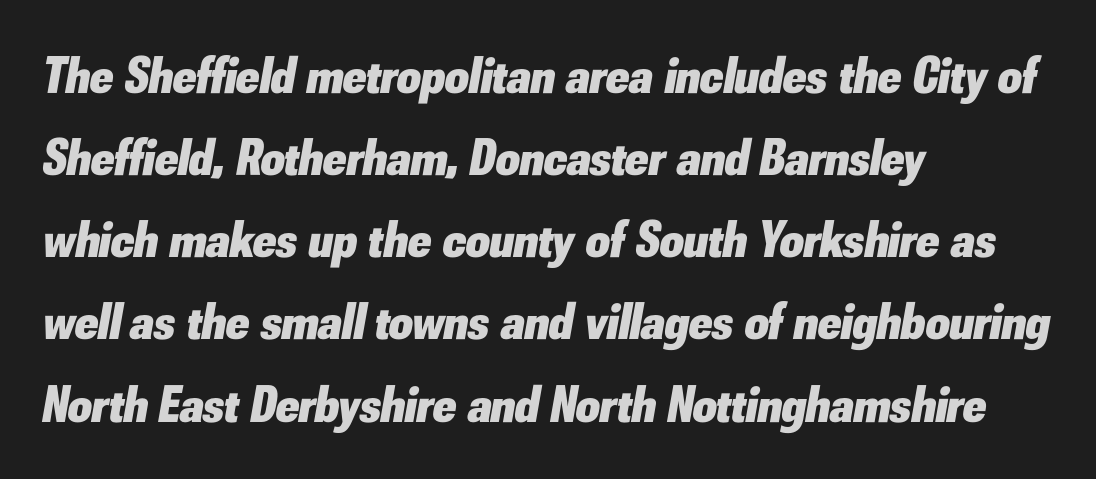
Default kerning and tracking; the words read as compact shapes. Every row of glyphs begins at an identical x-position on the left. An italicized treatment has been applied to the whole sample. Do the characters align in a grid? No, the font is proportional.
